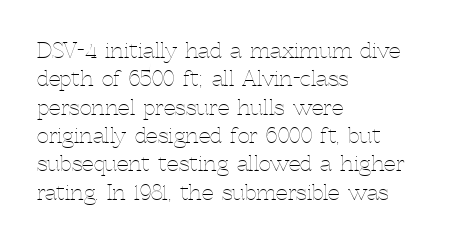
Evenly set lines give the paragraph a standard silhouette. Students, note that the glyphs here touch the page at normal intervals. In terms of posture, this sample is upright. Typeset ragged right — the left edge is the straight one.
